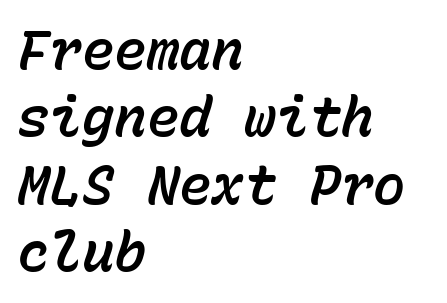
Q: Is the text italic (slanted)? A: Yes, it leans right by about 15 degrees.
Q: Is the text underlined? A: No.
Q: How is the paragraph aligned? A: Left-aligned.
Q: Is the spacing between letters normal or unusually wide? A: Normal.
Q: Is the spacing between lines tight, normal or loose? A: Normal.
Q: Width (condensed, normal, or wide)? A: Normal.
Q: Stroke contrast? A: Low.
Q: x-height? A: Medium.
Q: Monospaced? A: Yes.
